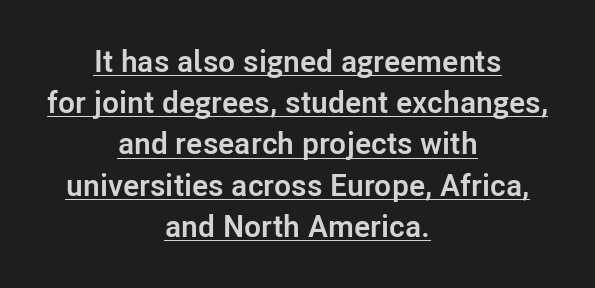
The face used here has the dense, thick strokes of a bold. Like a heading marked for emphasis, these lines bear an underscore. Grotesque or geometric, the face here clearly has no serifs. The vertical gap from one line to the next is medium. The type is set solid horizontally, with unmodified tracking.
